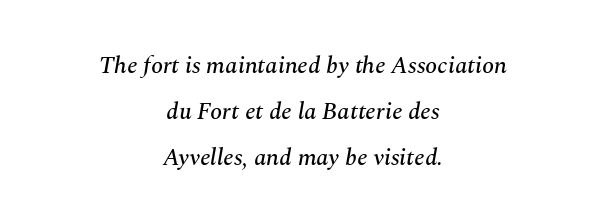
The image shows 24 px text type, italic (leaning right); set centered, loose line spacing (1.91x), normal letter spacing, not underlined.
